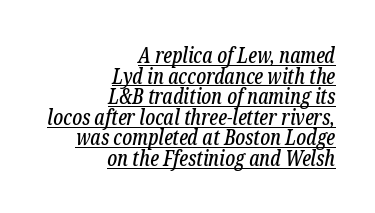
Caption: lettering with a line underneath. Rendered with sloped, italic letterforms. Short and long lines alike share a common ending point at right. Nothing unusual about the tracking: characters are spaced as the font intends. If you measured baseline to baseline, you'd find a short distance.
